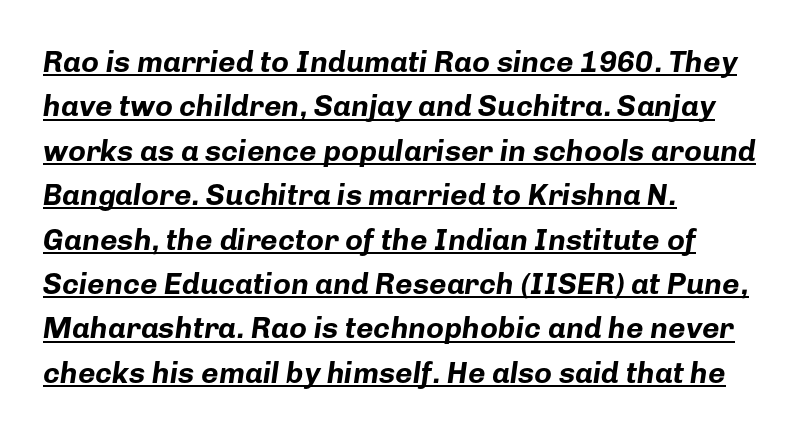
The image shows 30 px bold type, italic (leaning right); set left-aligned, normal line spacing (1.48x), normal letter spacing, underlined; low stroke contrast and a medium x-height.
